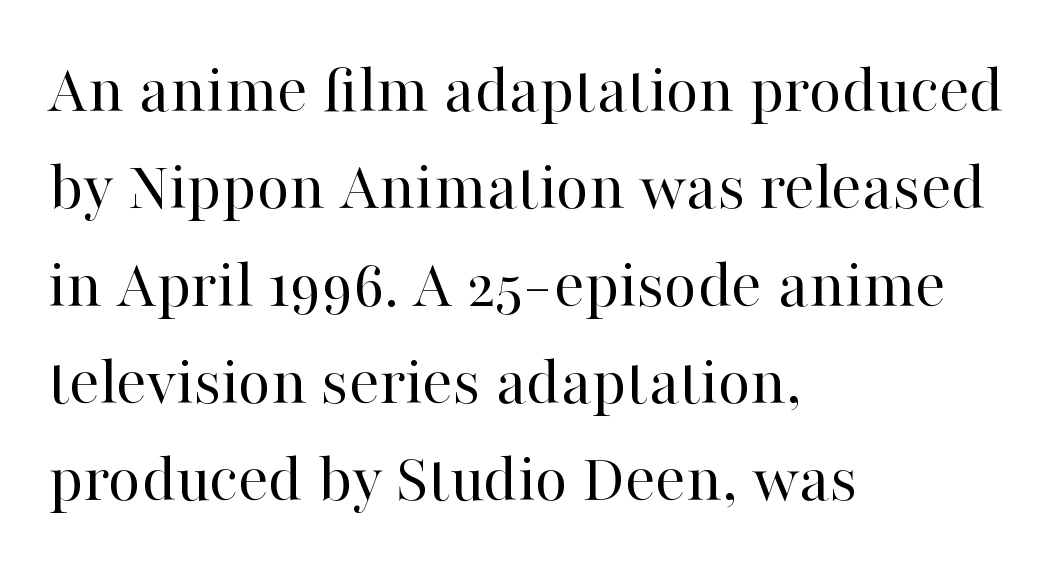
Alignment: flush left. These lines sit exactly where default settings would place them. This is roman type, the default non-slanted kind. The font is comparable to plain body text, perhaps lighter. Underline: absent.
